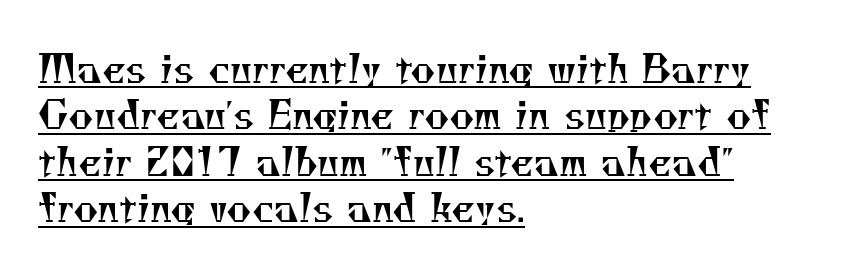
Q: Is the text bold? A: No.
Q: Is the typeface a serif or a sans-serif typeface? A: Serif.
Q: Is the text underlined? A: Yes.
Q: How is the paragraph aligned? A: Left-aligned.
Q: Is the spacing between letters normal or unusually wide? A: Normal.
Q: Width (condensed, normal, or wide)? A: Normal.
Q: Stroke contrast? A: Medium.
Q: x-height? A: Small.
Q: Monospaced? A: No.
